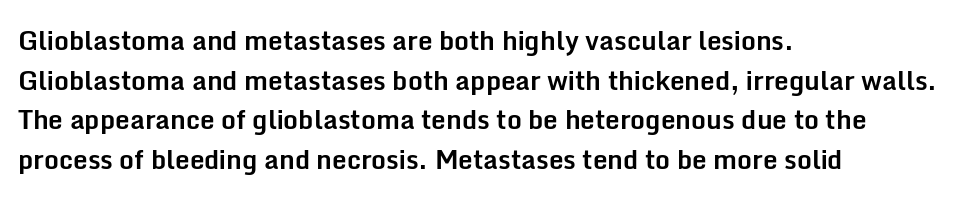
Line spacing here is normal. Words float on clear page, feet unadorned. Each glyph is drawn with heavy, bold strokes. There is no visible air inserted between adjacent glyphs. These lines are set flush left with a ragged right edge. This is roman type, the default non-slanted kind.
